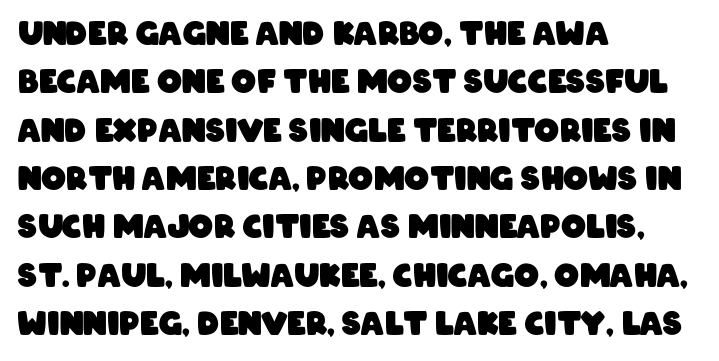
Q: Is the text bold? A: Yes.
Q: Is the typeface a serif or a sans-serif typeface? A: Sans-serif.
Q: Is the text underlined? A: No.
Q: How is the paragraph aligned? A: Left-aligned.
Q: Is the spacing between letters normal or unusually wide? A: Normal.
Q: Is the spacing between lines tight, normal or loose? A: Normal.
Q: Width (condensed, normal, or wide)? A: Condensed.
Q: Stroke contrast? A: Low.
Q: x-height? A: Large.
Q: Monospaced? A: No.
